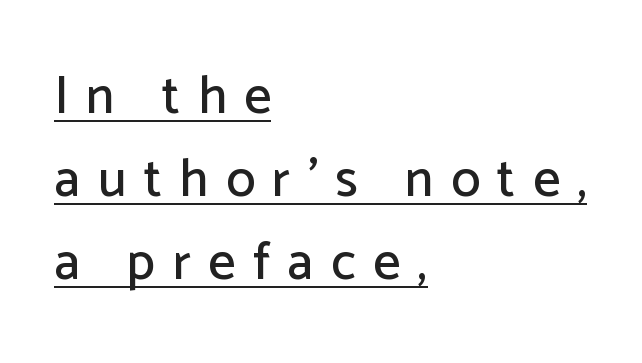
{"serif": "no", "italic": "no", "width": "normal", "stroke_contrast": "low", "x_height": "medium", "monospaced": "no", "underline": "yes", "align": "left", "line_spacing": "normal", "line_spacing_ratio": 1.57, "letter_spacing": "wide", "letter_spacing_em": 0.33, "glyph_px": 53}
